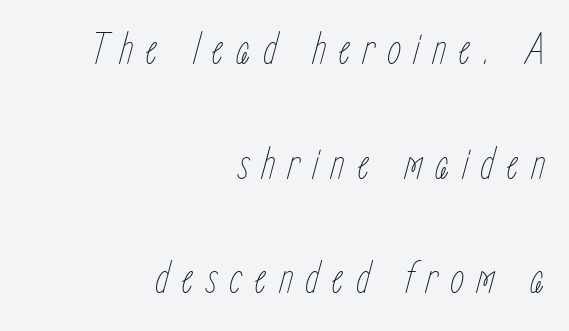
The image shows 46 px thin, condensed type, italic (leaning right); set right-aligned, loose line spacing (2.49x), unusually wide letter spacing (+0.26 em), not underlined; low stroke contrast and a medium x-height.
